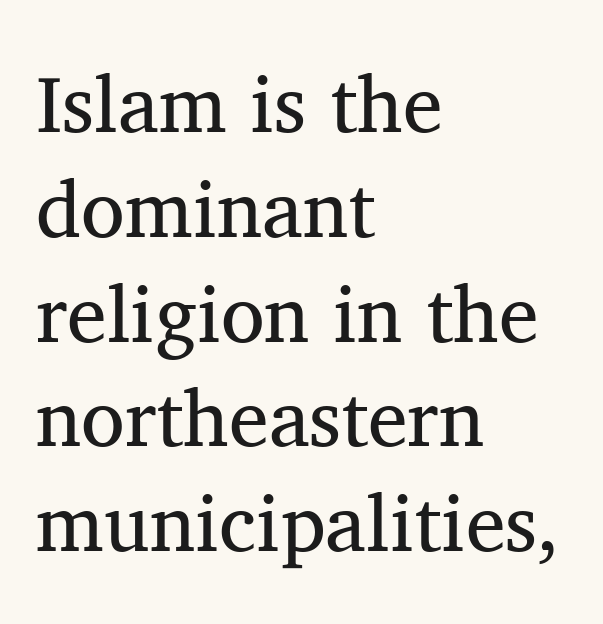
Leftover space on each line is placed entirely after the last word. This sample has the flowing, uneven cadence of proportional lettering. You can tell from the footed stems that serif type was used. The rows are spaced the way most documents space them.
